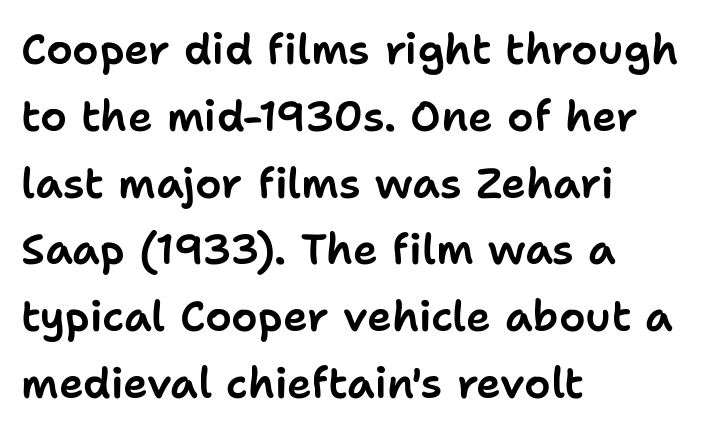
{"serif": "no", "italic": "no", "width": "normal", "stroke_contrast": "low", "x_height": "medium", "monospaced": "no", "underline": "no", "align": "left", "line_spacing": "normal", "line_spacing_ratio": 1.59, "letter_spacing": "normal", "letter_spacing_em": 0.0, "glyph_px": 42}
